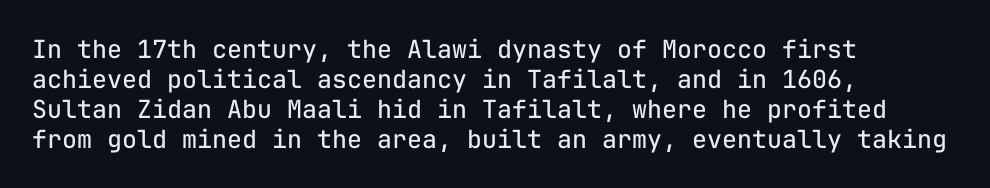
Stem width sits at or under what a default text font uses. Rendered with straight, roman letterforms. In CSS terms this would be text-align: left. Is the letter spacing exaggerated? No — it looks like the ordinary default.
